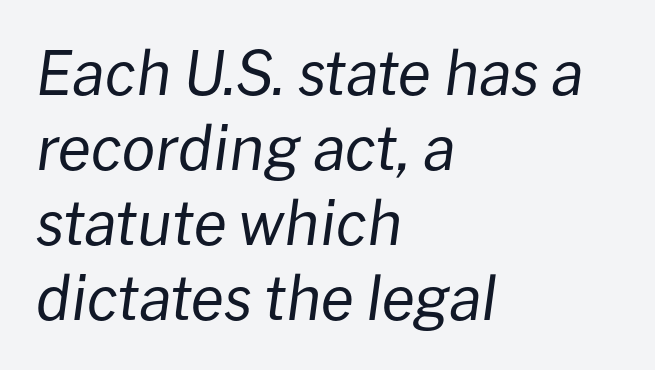
The tracking reads as untouched default to a designer's eye. Weight class: somewhere from thin through regular. Looks like regular typesetting: each glyph gets only the width it needs. The paragraph has a hard left edge and a soft right edge. The whole block is typeset with a tilt.
